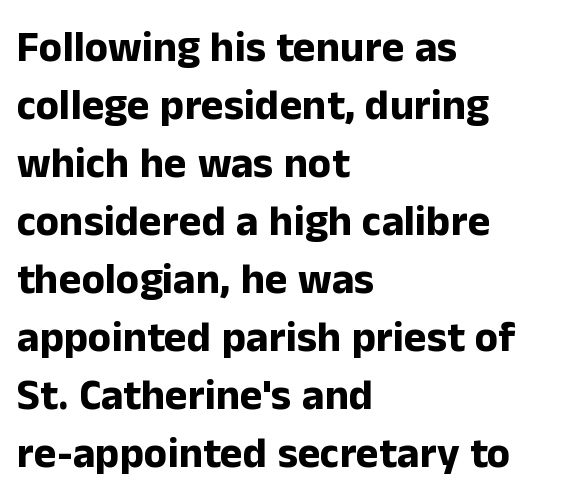
The face used here is proportionally spaced, like ordinary book or web type. Each line starts at the same left margin while the right side varies. Decoration check: the copy has no underline. Does the weight exceed regular? Yes, all the way to bold.
